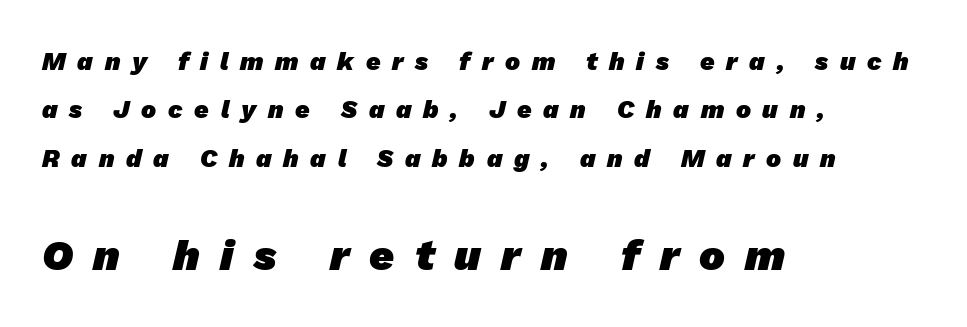
{"serif": "no", "bold": "yes", "weight": "heavy", "width": "normal", "stroke_contrast": "low", "x_height": "medium", "monospaced": "no", "underline": "no", "align": "left", "line_spacing": "loose", "line_spacing_ratio": 1.94, "letter_spacing": "wide", "letter_spacing_em": 0.47, "larger_block": "second", "size_ratio": 1.72, "glyph_px": 43}
